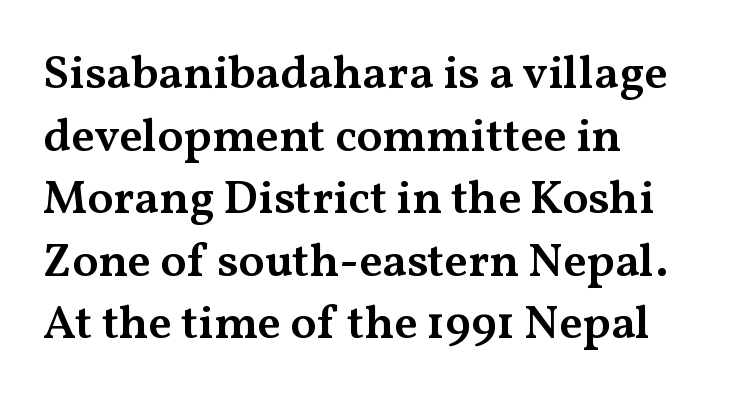
This rendering leaves character spacing at its baseline value. Semibold letterforms, between regular and bold. Check under the words: just untouched page. You can tell from the footed stems that serif type was used.
